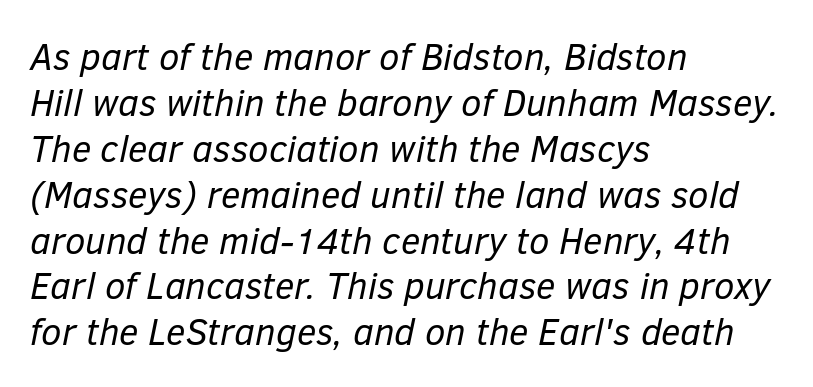
{"italic": "yes", "lean": "right", "slant_degrees": 12, "bold": "no", "weight": "regular", "width": "normal", "stroke_contrast": "low", "x_height": "medium", "monospaced": "no", "underline": "no", "align": "left", "line_spacing_ratio": 1.24, "letter_spacing": "normal", "letter_spacing_em": 0.0, "glyph_px": 37}
